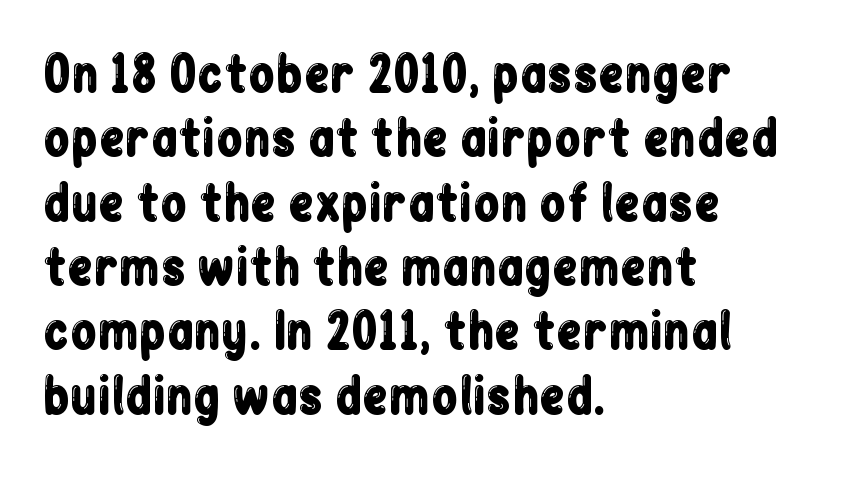
The image shows 48 px condensed sans-serif type, upright; set left-aligned, normal line spacing (1.34x), normal letter spacing, not underlined; low stroke contrast and a medium x-height.
